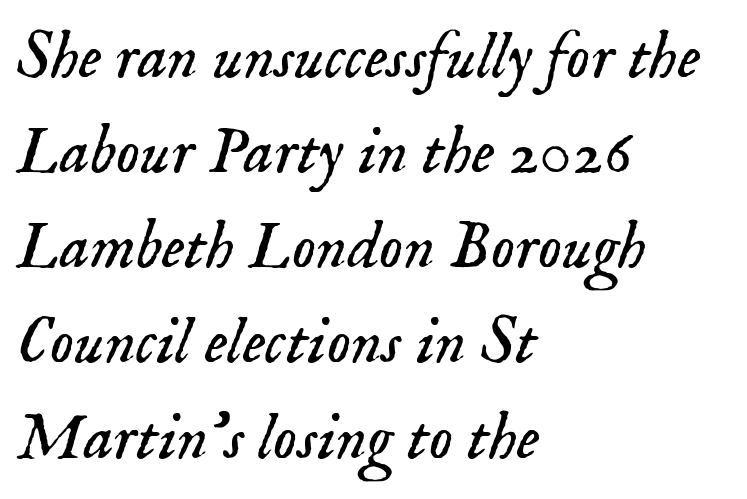
Q: Is the text bold? A: No.
Q: Is the text italic (slanted)? A: Yes, it leans right by about 18 degrees.
Q: Is the typeface a serif or a sans-serif typeface? A: Serif.
Q: Is the text underlined? A: No.
Q: How is the paragraph aligned? A: Left-aligned.
Q: Is the spacing between letters normal or unusually wide? A: Normal.
Q: Is the spacing between lines tight, normal or loose? A: Normal.
Q: Width (condensed, normal, or wide)? A: Normal.
Q: Stroke contrast? A: Low.
Q: x-height? A: Small.
Q: Monospaced? A: No.
